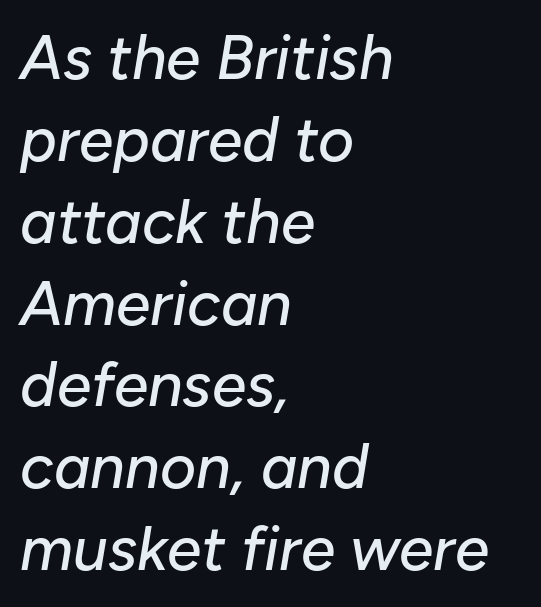
The image shows 62 px text type, italic (leaning right); set left-aligned, normal line spacing (1.32x), normal letter spacing, not underlined; low stroke contrast and a medium x-height.
